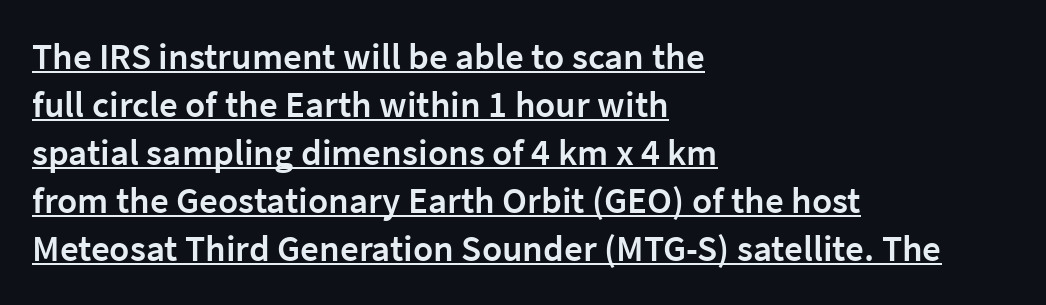
The image shows 37 px semibold sans-serif type, upright; set left-aligned, normal line spacing (1.3x), normal letter spacing, underlined; low stroke contrast and a medium x-height.
